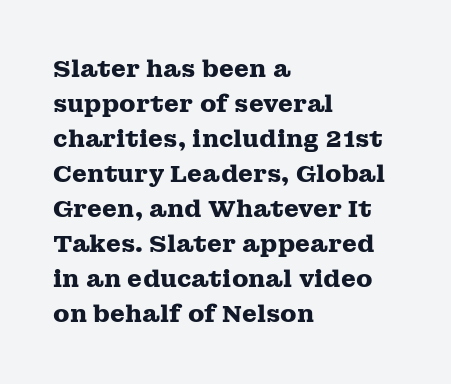
A classic flush-left, rag-right setting is used for this passage. The strokes are fattened all the way to bold. Plain, unruled lines of type. Tracking value appears to be zero — textbook default spacing.
